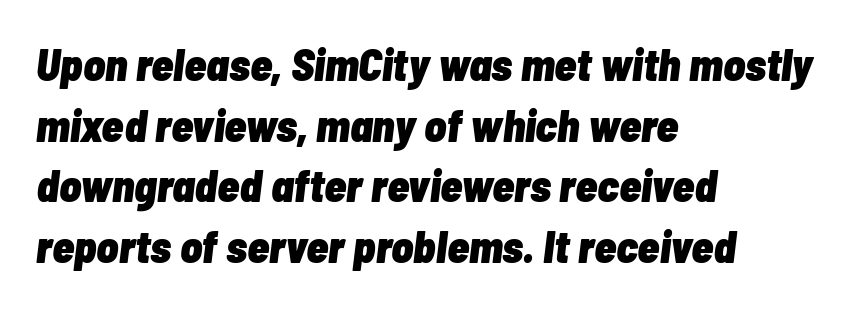
The image shows 45 px heavy, condensed type, italic (leaning right); set left-aligned, normal line spacing (1.35x), normal letter spacing, not underlined; low stroke contrast and a medium x-height.
